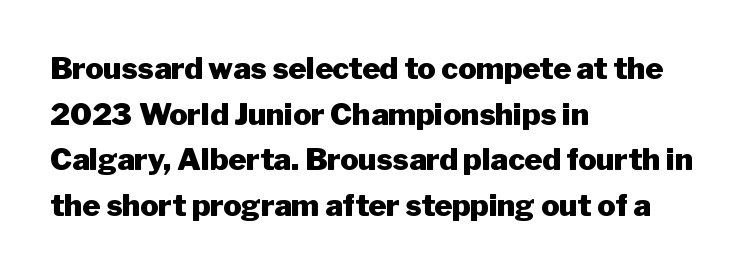
Q: Is the text bold? A: Yes.
Q: Is the text italic (slanted)? A: No, it is upright.
Q: Is the typeface a serif or a sans-serif typeface? A: Sans-serif.
Q: Is the text underlined? A: No.
Q: How is the paragraph aligned? A: Left-aligned.
Q: Is the spacing between letters normal or unusually wide? A: Normal.
Q: Is the spacing between lines tight, normal or loose? A: Normal.
Q: Width (condensed, normal, or wide)? A: Normal.
Q: Stroke contrast? A: Low.
Q: x-height? A: Medium.
Q: Monospaced? A: No.
